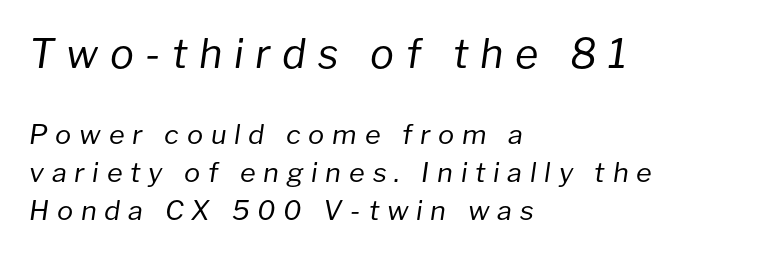
The image shows 40 px regular-weight type, italic (leaning right); set left-aligned, normal line spacing (1.4x), unusually wide letter spacing (+0.29 em), not underlined; the first (top) block is 1.48x larger; low stroke contrast and a medium x-height.
